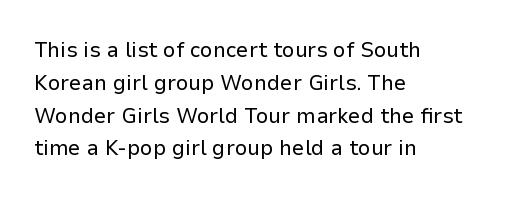
Q: Is the text bold? A: No.
Q: Is the text italic (slanted)? A: No, it is upright.
Q: Is the text underlined? A: No.
Q: How is the paragraph aligned? A: Left-aligned.
Q: Is the spacing between letters normal or unusually wide? A: Normal.
Q: Is the spacing between lines tight, normal or loose? A: Normal.
